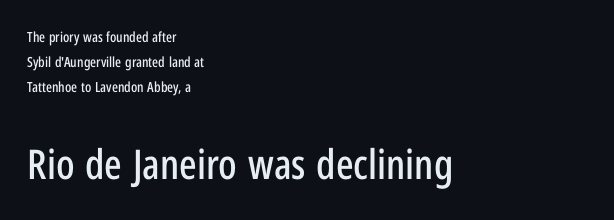
The image shows 41 px condensed sans-serif type, upright; set left-aligned, line spacing 1.8x, normal letter spacing, not underlined; the second (bottom) block is 2.93x larger; low stroke contrast and a medium x-height.
